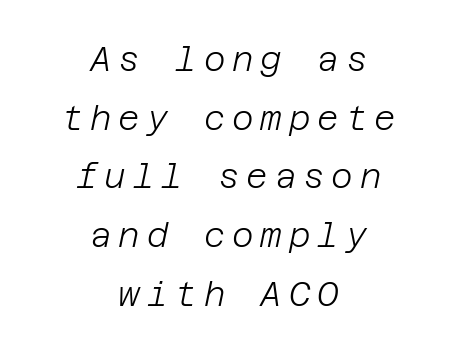
Q: Is the text bold? A: No.
Q: Is the text italic (slanted)? A: Yes, it leans right by about 12 degrees.
Q: Is the text underlined? A: No.
Q: How is the paragraph aligned? A: Centered.
Q: Is the spacing between letters normal or unusually wide? A: Unusually wide.
Q: Width (condensed, normal, or wide)? A: Normal.
Q: Stroke contrast? A: Low.
Q: x-height? A: Large.
